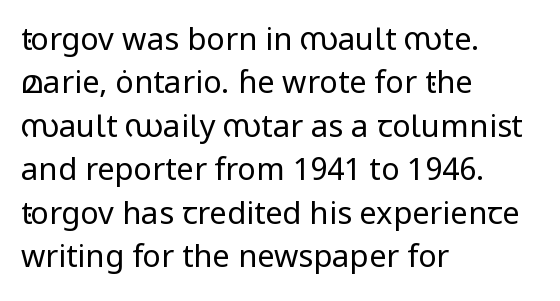
{"serif": "no", "italic": "no", "bold": "no", "weight": "regular", "width": "normal", "stroke_contrast": "low", "x_height": "medium", "monospaced": "no", "underline": "no", "align": "left", "line_spacing": "normal", "line_spacing_ratio": 1.4, "letter_spacing": "normal", "letter_spacing_em": 0.0, "glyph_px": 31}
